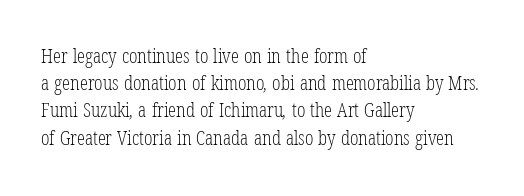
{"bold": "no", "underline": "no", "align": "left", "line_spacing": "normal", "line_spacing_ratio": 1.36, "letter_spacing": "normal", "letter_spacing_em": 0.0, "glyph_px": 20}
